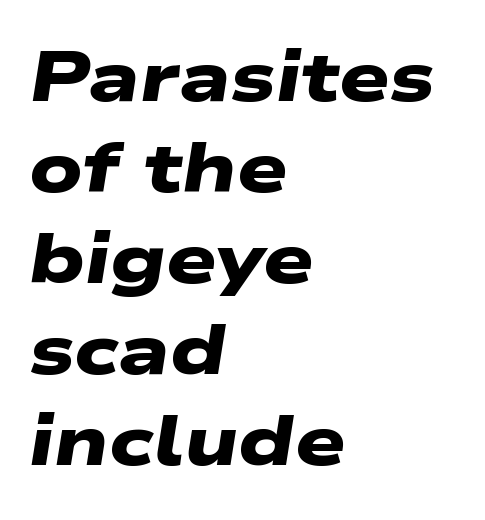
Q: Is the text bold? A: Yes.
Q: Is the typeface a serif or a sans-serif typeface? A: Sans-serif.
Q: Is the text underlined? A: No.
Q: How is the paragraph aligned? A: Left-aligned.
Q: Is the spacing between letters normal or unusually wide? A: Normal.
Q: Is the spacing between lines tight, normal or loose? A: Normal.
Q: Width (condensed, normal, or wide)? A: Wide.
Q: Stroke contrast? A: Low.
Q: x-height? A: Medium.
Q: Monospaced? A: No.
